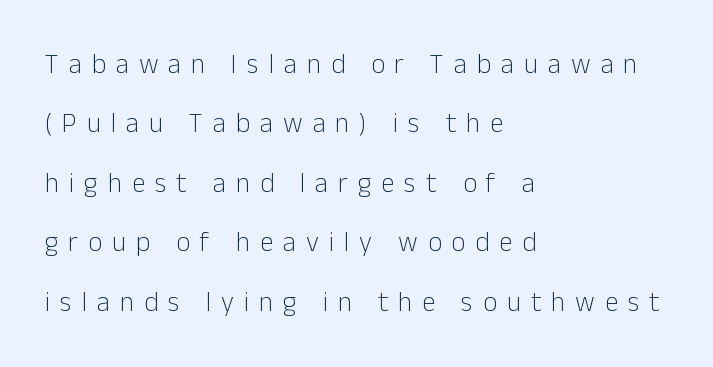
{"italic": "no", "bold": "no", "underline": "no", "align": "left", "line_spacing": "loose", "line_spacing_ratio": 2.2, "letter_spacing": "wide", "letter_spacing_em": 0.37, "glyph_px": 27}
